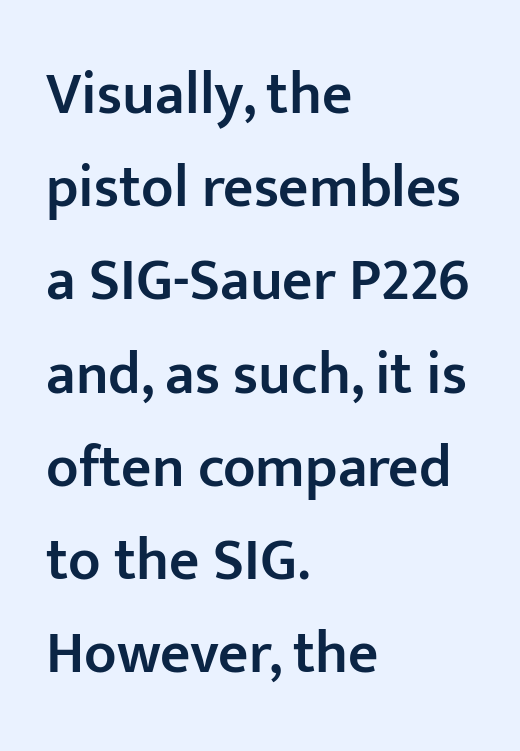
These lines are rendered in a variable-pitch font. The space directly below the letters is spotless. This is sans-serif lettering, the kind often seen on screens and signage. The rows are spaced the way most documents space them.
